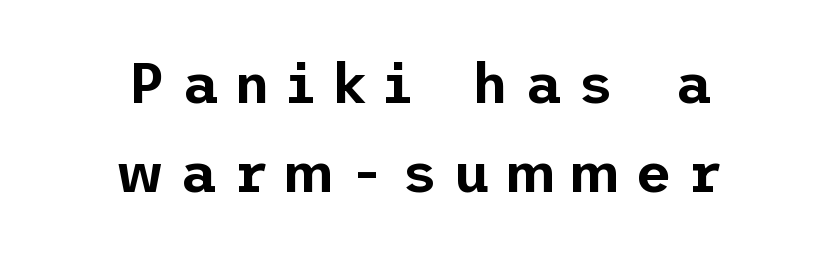
{"serif": "no", "italic": "no", "width": "normal", "stroke_contrast": "low", "x_height": "medium", "underline": "no", "align": "center", "line_spacing": "normal", "line_spacing_ratio": 1.59, "letter_spacing": "wide", "letter_spacing_em": 0.29, "glyph_px": 56}
